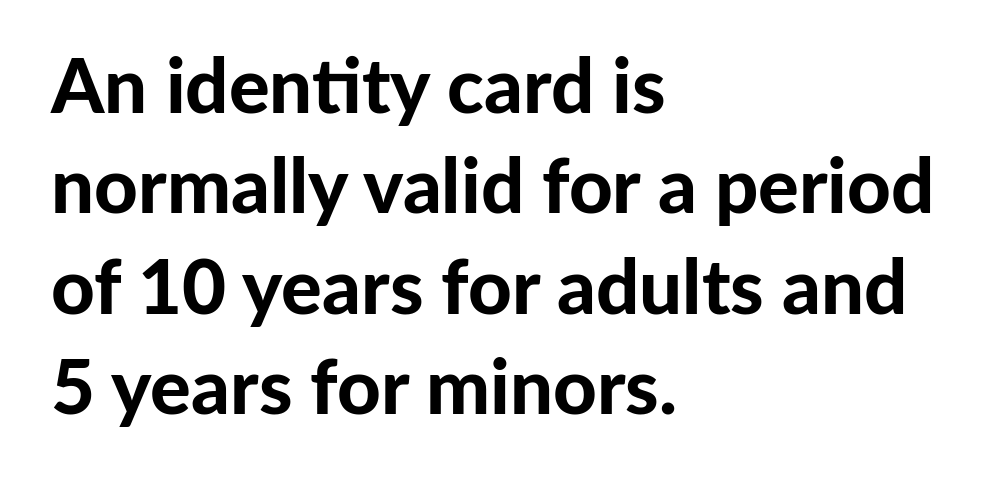
Q: Is the text bold? A: Yes.
Q: Is the text italic (slanted)? A: No, it is upright.
Q: Is the typeface a serif or a sans-serif typeface? A: Sans-serif.
Q: Is the text underlined? A: No.
Q: How is the paragraph aligned? A: Left-aligned.
Q: Is the spacing between letters normal or unusually wide? A: Normal.
Q: Is the spacing between lines tight, normal or loose? A: Normal.
Q: Width (condensed, normal, or wide)? A: Normal.
Q: Stroke contrast? A: Low.
Q: x-height? A: Medium.
Q: Monospaced? A: No.
